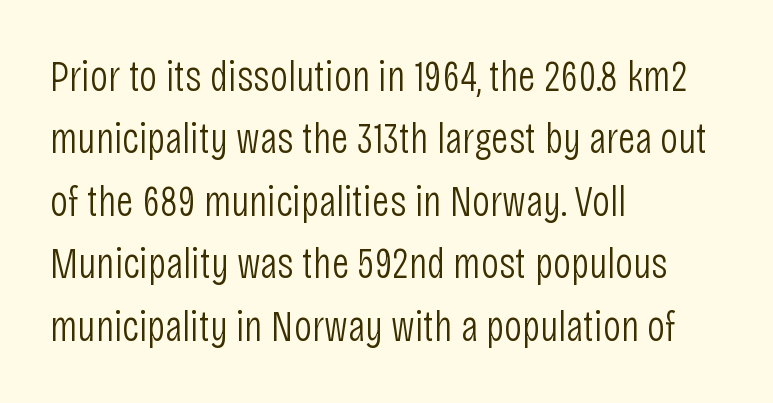
The image shows 44 px light, condensed sans-serif type, upright; set left-aligned, normal line spacing (1.42x), normal letter spacing, not underlined; low stroke contrast and a large x-height.
